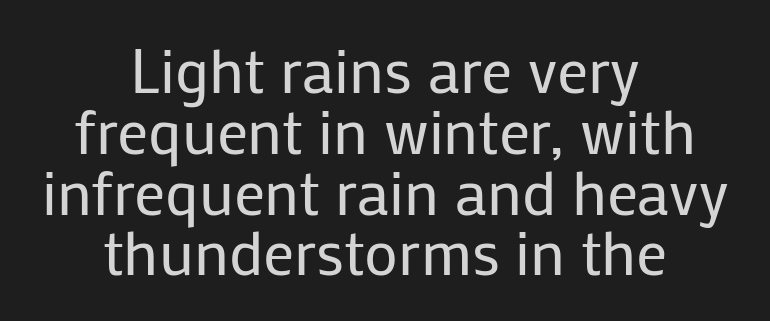
The image shows 62 px regular-weight sans-serif type, upright; set centered, tight line spacing (0.98x), normal letter spacing, not underlined; low stroke contrast and a medium x-height.
